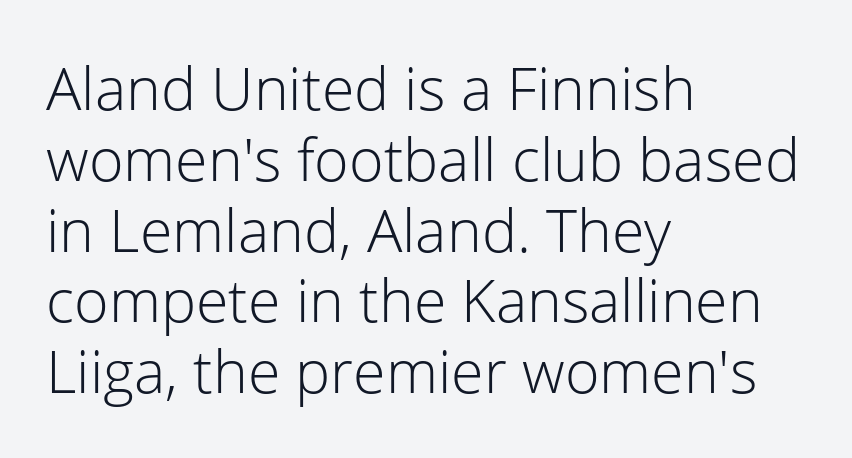
The passage shown is typed in a proportional face where columns would drift. The face used here is a sans, in the tradition of grotesques and geometrics. These lines were composed using upright roman letters. Alignment: flush left. No chunkiness to these letters — they're not bold.
